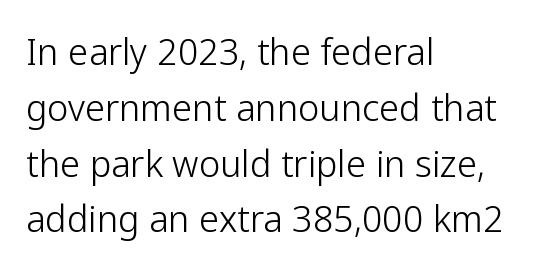
{"serif": "no", "italic": "no", "bold": "no", "weight": "light", "width": "normal", "stroke_contrast": "low", "x_height": "medium", "monospaced": "no", "underline": "no", "align": "left", "line_spacing": "normal", "line_spacing_ratio": 1.55, "letter_spacing": "normal", "letter_spacing_em": 0.0, "glyph_px": 36}
